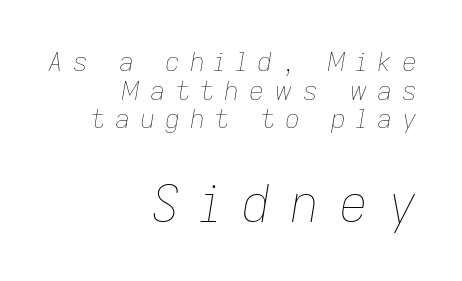
The image shows 51 px thin type, italic (leaning right); set right-aligned, tight line spacing (1.1x), unusually wide letter spacing (+0.38 em), not underlined; the second (bottom) block is 1.96x larger; low stroke contrast and a medium x-height.
